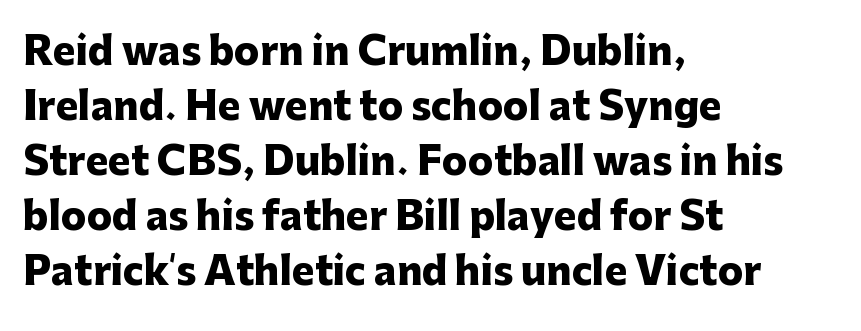
{"serif": "no", "italic": "no", "bold": "yes", "weight": "heavy", "width": "normal", "stroke_contrast": "low", "x_height": "medium", "monospaced": "no", "underline": "no", "align": "left", "line_spacing": "normal", "line_spacing_ratio": 1.45, "letter_spacing": "normal", "letter_spacing_em": 0.0, "glyph_px": 38}
